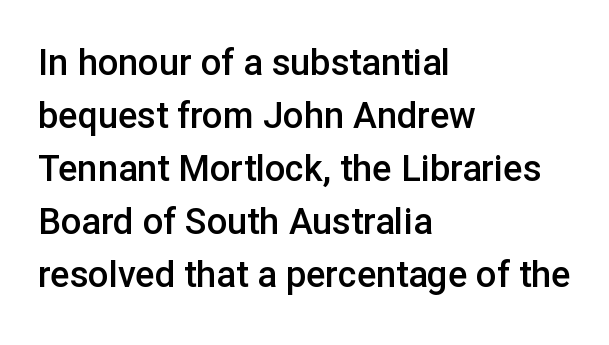
The image shows 36 px semibold sans-serif type, upright; set left-aligned, normal line spacing (1.47x), normal letter spacing, not underlined; low stroke contrast and a medium x-height.
